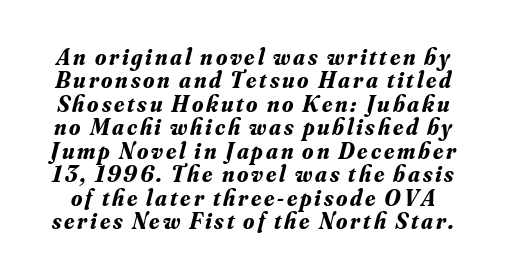
{"italic": "yes", "lean": "right", "slant_degrees": 16, "bold": "yes", "underline": "no", "line_spacing": "tight", "line_spacing_ratio": 1.02, "glyph_px": 23}
